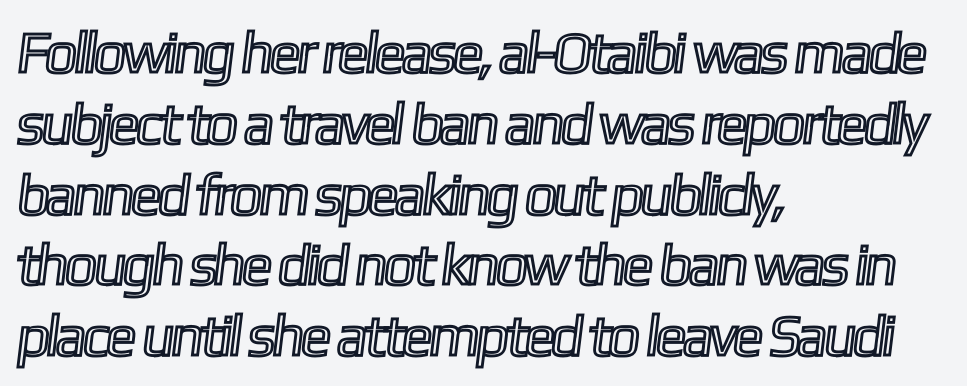
{"width": "condensed", "x_height": "medium", "monospaced": "no", "underline": "no", "align": "left", "line_spacing_ratio": 1.22, "letter_spacing": "normal", "letter_spacing_em": 0.0, "glyph_px": 58}
